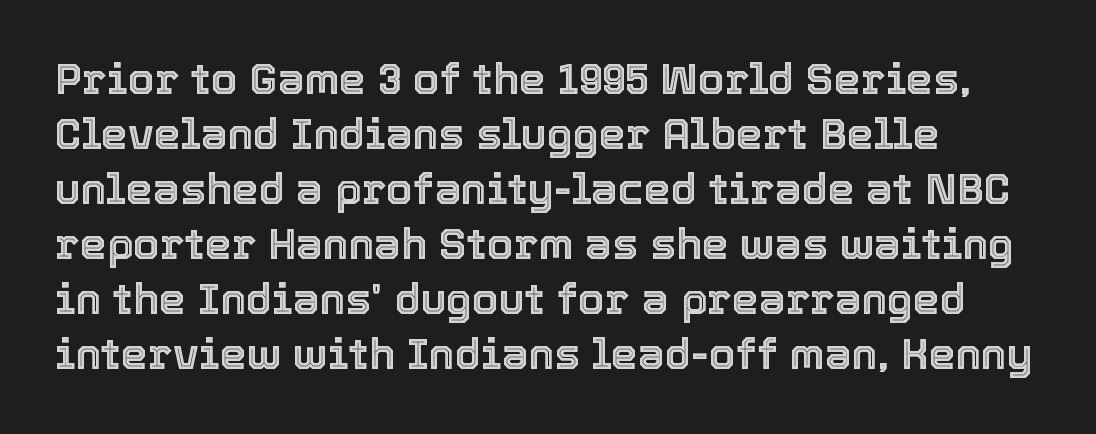
{"italic": "no", "width": "normal", "x_height": "medium", "monospaced": "no", "underline": "no", "align": "left", "line_spacing": "normal", "line_spacing_ratio": 1.28, "letter_spacing": "normal", "letter_spacing_em": 0.0, "glyph_px": 43}
